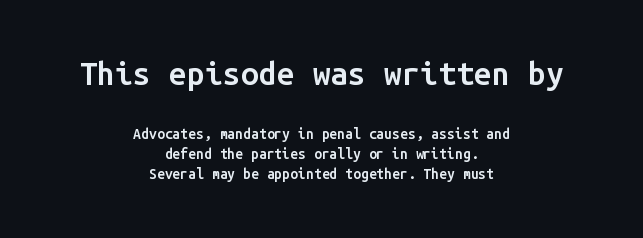
Q: Is the text bold? A: Semi-bold.
Q: Is the text italic (slanted)? A: No, it is upright.
Q: Is the typeface a serif or a sans-serif typeface? A: Sans-serif.
Q: Is the text underlined? A: No.
Q: How is the paragraph aligned? A: Centered.
Q: Is the spacing between letters normal or unusually wide? A: Normal.
Q: Is the spacing between lines tight, normal or loose? A: Normal.
Q: Which block of text is set in a larger size, the first (top) or the second (bottom)? A: The first (top) one.
Q: Width (condensed, normal, or wide)? A: Normal.
Q: Stroke contrast? A: Low.
Q: x-height? A: Medium.
Q: Monospaced? A: Yes.
